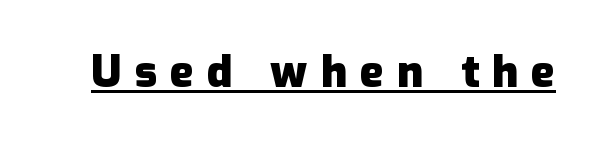
The image shows 44 px heavy sans-serif type, upright; set unusually wide letter spacing (+0.3 em), underlined; low stroke contrast and a medium x-height.
